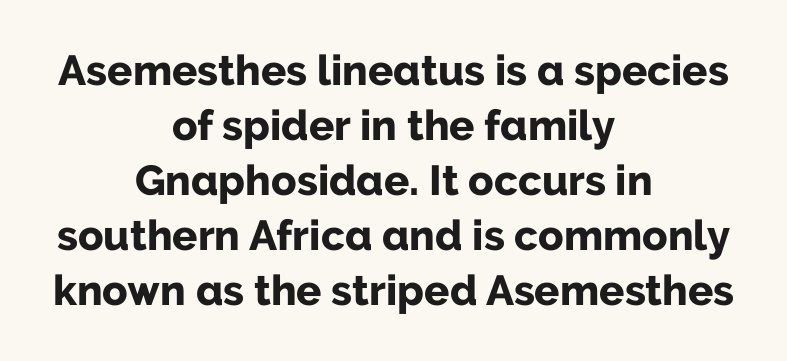
{"serif": "no", "italic": "no", "bold": "yes", "weight": "bold", "width": "normal", "stroke_contrast": "low", "x_height": "medium", "monospaced": "no", "underline": "no", "align": "center", "line_spacing": "normal", "line_spacing_ratio": 1.31, "letter_spacing": "normal", "letter_spacing_em": 0.0, "glyph_px": 42}
